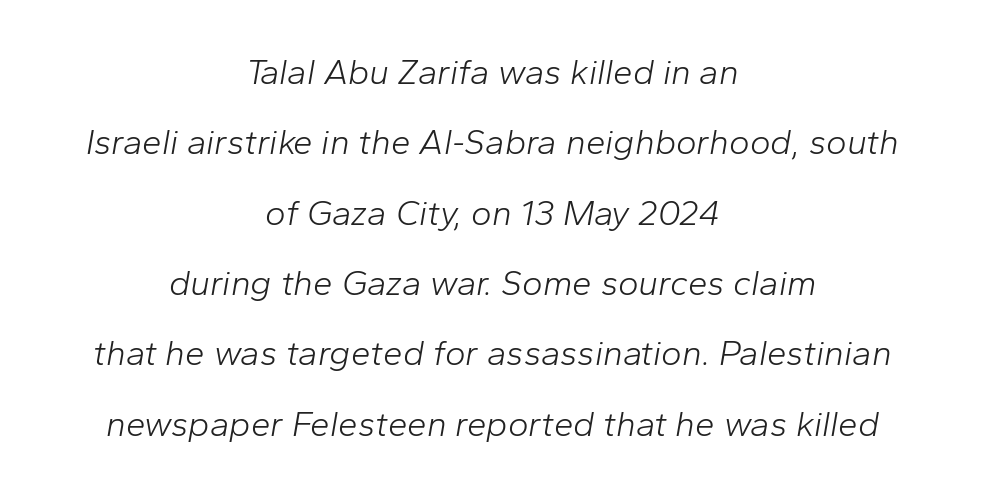
{"italic": "yes", "lean": "right", "slant_degrees": 10, "bold": "no", "weight": "light", "width": "normal", "stroke_contrast": "low", "x_height": "medium", "monospaced": "no", "underline": "no", "align": "center", "line_spacing": "loose", "line_spacing_ratio": 2.01, "letter_spacing": "normal", "letter_spacing_em": 0.0, "glyph_px": 35}
